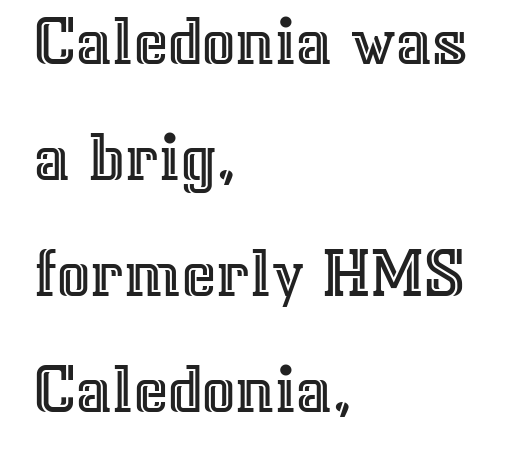
The image shows 73 px text type, upright; set left-aligned, normal line spacing (1.59x), normal letter spacing, not underlined; a medium x-height.
